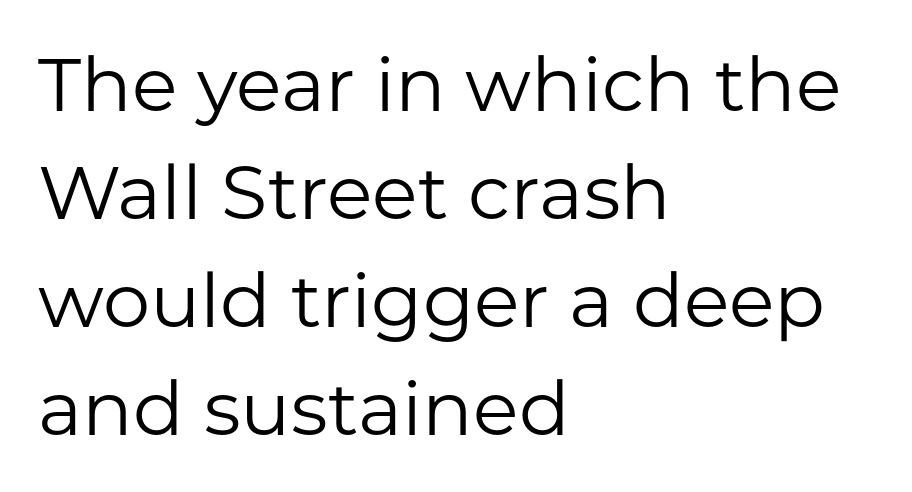
The image shows 75 px regular-weight sans-serif type, upright; set left-aligned, normal line spacing (1.44x), normal letter spacing, not underlined; low stroke contrast and a medium x-height.
